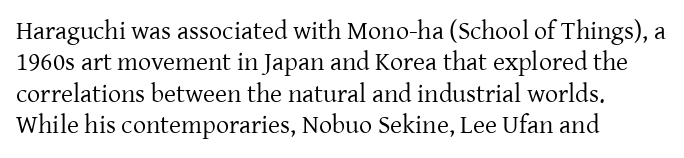
The image shows 26 px text type, upright; set left-aligned, line spacing 1.21x, normal letter spacing, not underlined.
